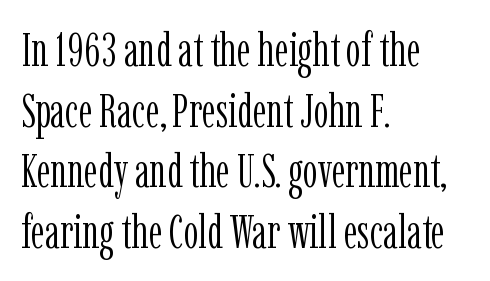
The foot of each line stays bare and open. This sample has the flowing, uneven cadence of proportional lettering. The typography opts for an upright posture over an oblique one. Small tapered or slab feet sit at the stroke ends, so this counts as serif.
